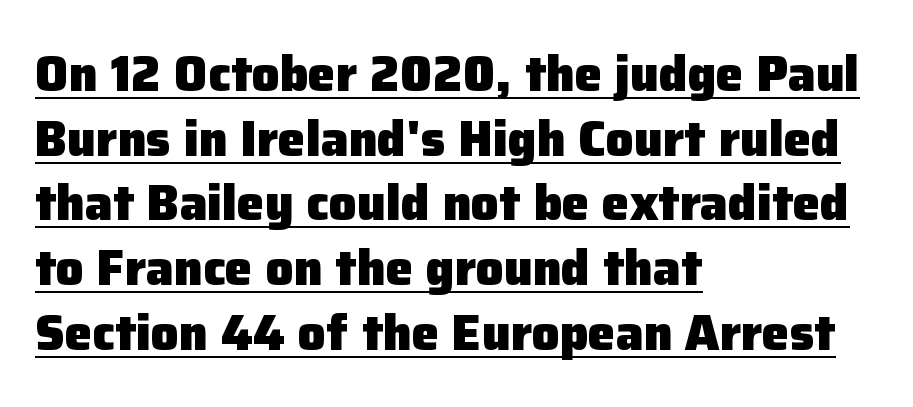
{"serif": "no", "italic": "no", "bold": "yes", "weight": "heavy", "width": "normal", "stroke_contrast": "low", "x_height": "medium", "monospaced": "no", "underline": "yes", "align": "left", "line_spacing": "normal", "line_spacing_ratio": 1.32, "letter_spacing": "normal", "letter_spacing_em": 0.0, "glyph_px": 49}
